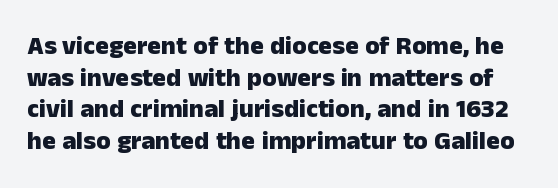
Q: Is the text bold? A: Yes.
Q: Is the text italic (slanted)? A: No, it is upright.
Q: Is the text underlined? A: No.
Q: Is the spacing between letters normal or unusually wide? A: Normal.
